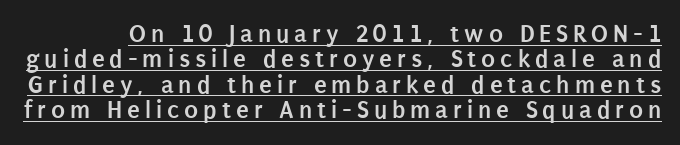
Q: Is the text bold? A: Yes.
Q: Is the text italic (slanted)? A: No, it is upright.
Q: Is the text underlined? A: Yes.
Q: Is the spacing between lines tight, normal or loose? A: Tight.
